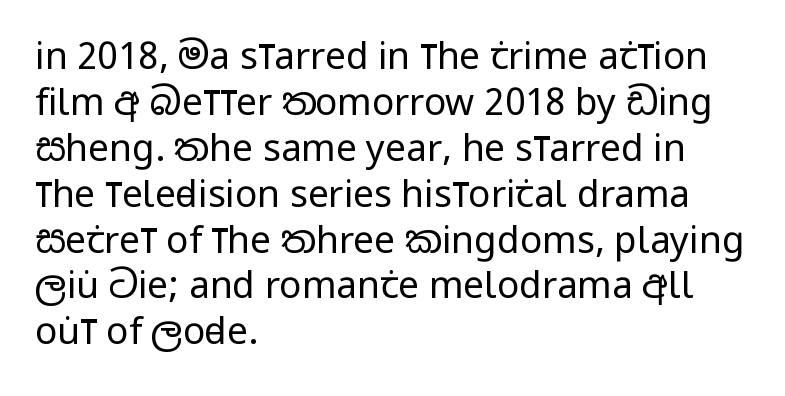
Q: Is the text bold? A: No.
Q: Is the text italic (slanted)? A: No, it is upright.
Q: Is the typeface a serif or a sans-serif typeface? A: Sans-serif.
Q: Is the text underlined? A: No.
Q: How is the paragraph aligned? A: Left-aligned.
Q: Is the spacing between letters normal or unusually wide? A: Normal.
Q: Width (condensed, normal, or wide)? A: Condensed.
Q: Stroke contrast? A: Low.
Q: x-height? A: Large.
Q: Monospaced? A: No.
